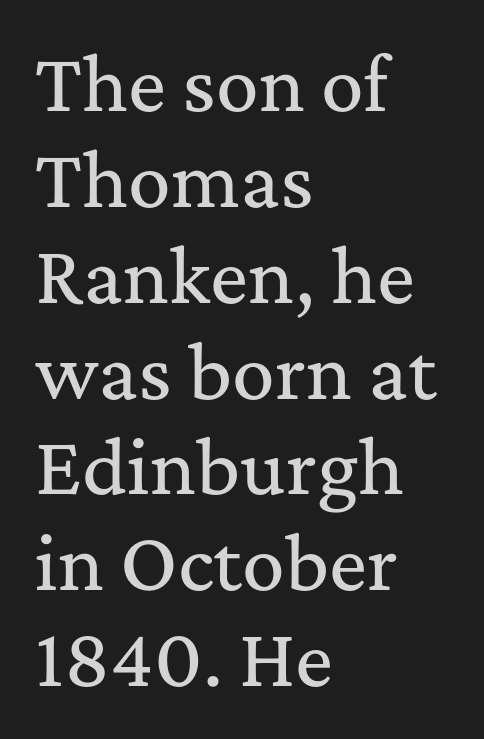
The image shows 71 px serif type, upright; set left-aligned, normal line spacing (1.35x), normal letter spacing, not underlined; medium stroke contrast and a medium x-height.
